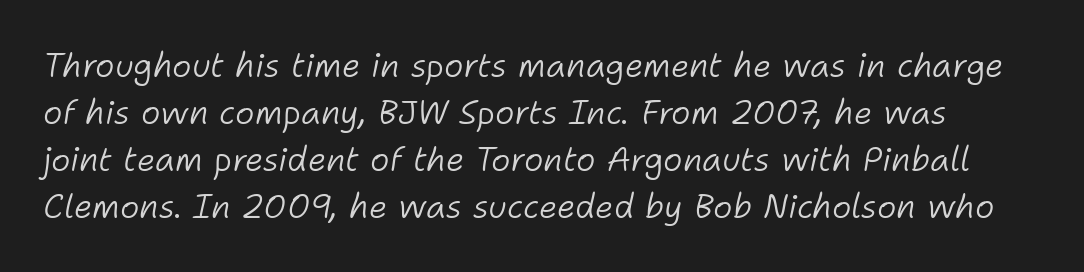
Q: Is the text bold? A: No.
Q: Is the text italic (slanted)? A: Yes, it leans right by about 11 degrees.
Q: Is the text underlined? A: No.
Q: Is the spacing between letters normal or unusually wide? A: Normal.
Q: Is the spacing between lines tight, normal or loose? A: Normal.
Q: Width (condensed, normal, or wide)? A: Normal.
Q: Stroke contrast? A: Low.
Q: x-height? A: Medium.
Q: Monospaced? A: No.
